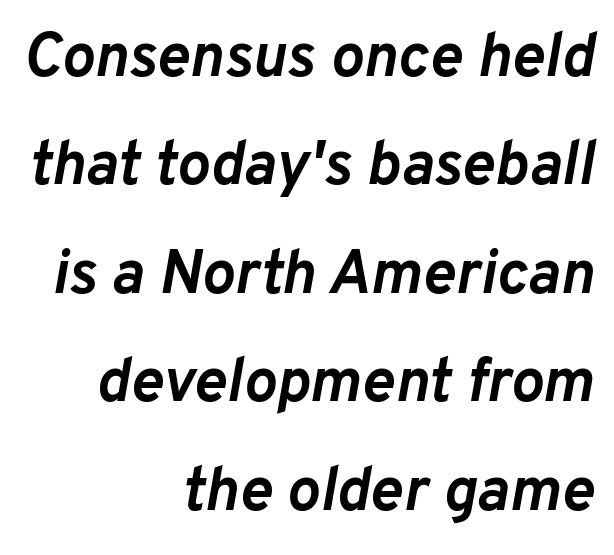
Q: Is the text bold? A: Yes.
Q: Is the text italic (slanted)? A: Yes, it leans right by about 10 degrees.
Q: Is the text underlined? A: No.
Q: How is the paragraph aligned? A: Right-aligned.
Q: Is the spacing between letters normal or unusually wide? A: Normal.
Q: Width (condensed, normal, or wide)? A: Normal.
Q: Stroke contrast? A: Low.
Q: x-height? A: Medium.
Q: Monospaced? A: No.
